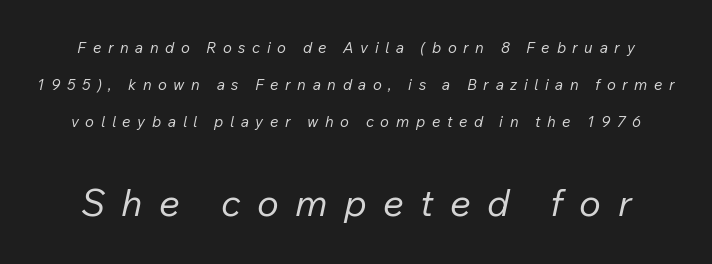
Q: Is the text bold? A: No.
Q: Is the text italic (slanted)? A: Yes, it leans right by about 12 degrees.
Q: Is the text underlined? A: No.
Q: Is the spacing between letters normal or unusually wide? A: Unusually wide.
Q: Is the spacing between lines tight, normal or loose? A: Loose.
Q: Which block of text is set in a larger size, the first (top) or the second (bottom)? A: The second (bottom) one.
Q: Width (condensed, normal, or wide)? A: Normal.
Q: Stroke contrast? A: Low.
Q: x-height? A: Medium.
Q: Monospaced? A: No.
